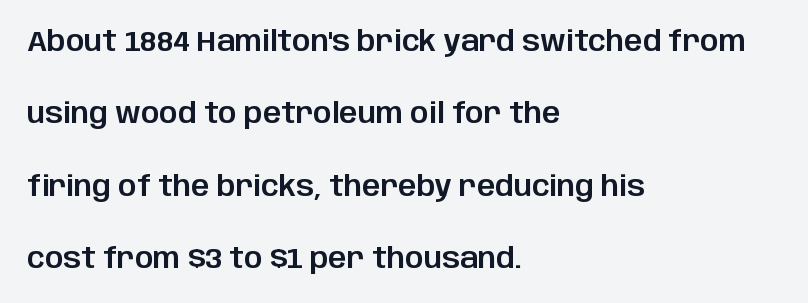
The tracking reads as untouched default to a designer's eye. This sample has the flowing, uneven cadence of proportional lettering. In CSS terms this would be text-align: left. A typesetter would label this face a sans. In terms of leading, this rendering errs on the spacious side.
